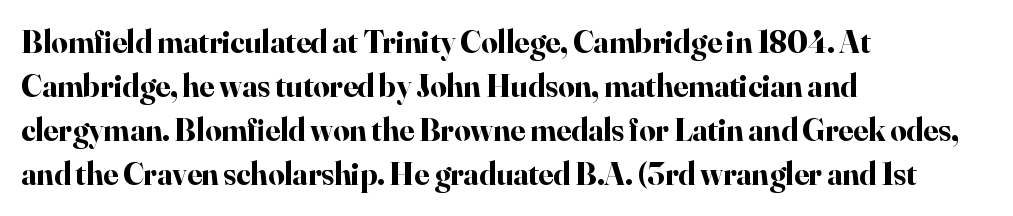
Q: Is the text bold? A: Yes.
Q: Is the text italic (slanted)? A: No, it is upright.
Q: Is the typeface a serif or a sans-serif typeface? A: Serif.
Q: Is the text underlined? A: No.
Q: How is the paragraph aligned? A: Left-aligned.
Q: Is the spacing between letters normal or unusually wide? A: Normal.
Q: Is the spacing between lines tight, normal or loose? A: Normal.
Q: Width (condensed, normal, or wide)? A: Normal.
Q: Stroke contrast? A: High.
Q: x-height? A: Small.
Q: Monospaced? A: No.
